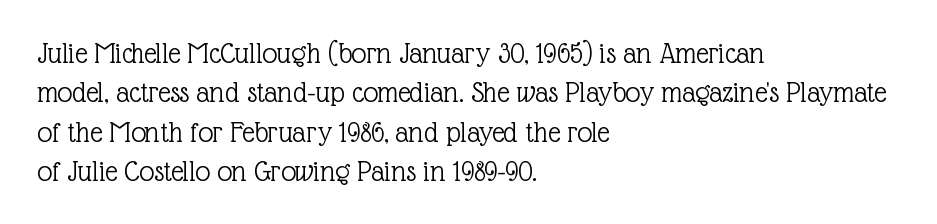
The image shows 30 px light serif type, upright; set left-aligned, normal line spacing (1.31x), normal letter spacing, not underlined; a medium x-height.
